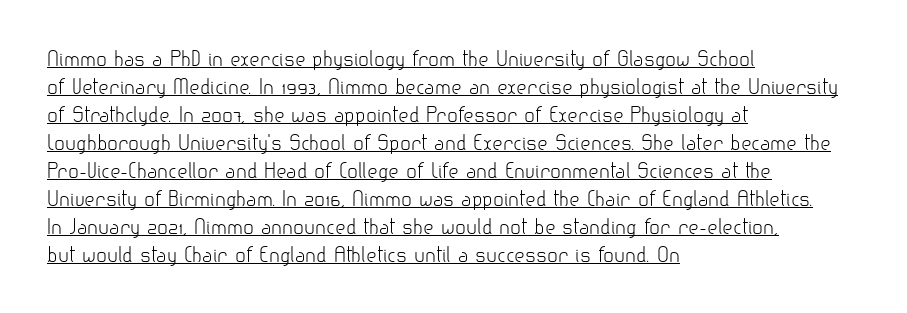
The image shows 20 px text type, upright; set left-aligned, normal line spacing (1.4x), normal letter spacing, underlined.
